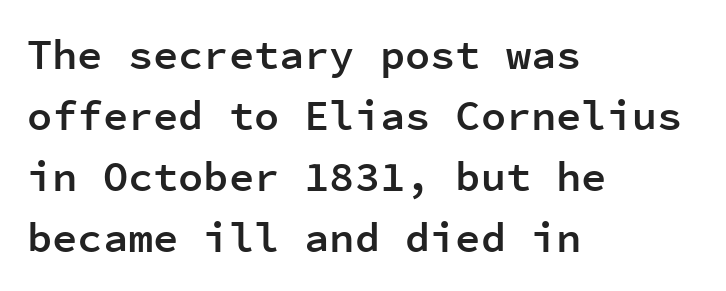
{"serif": "no", "italic": "no", "bold": "semi", "weight": "semibold", "width": "normal", "stroke_contrast": "low", "x_height": "medium", "monospaced": "yes", "underline": "no", "align": "left", "line_spacing": "normal", "line_spacing_ratio": 1.45, "letter_spacing": "normal", "letter_spacing_em": 0.0, "glyph_px": 42}
